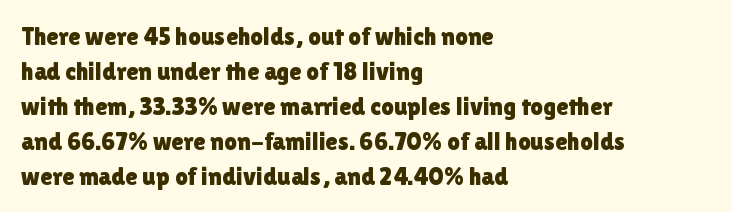
The rendering uses a moderate line-height, typical for paragraphs. A typesetter would call this zero additional tracking. Teacher's note: observe the even left margin — that is flush-left alignment. The string is rendered with underlining switched off. Posture: straight, roman, zero tilt.
